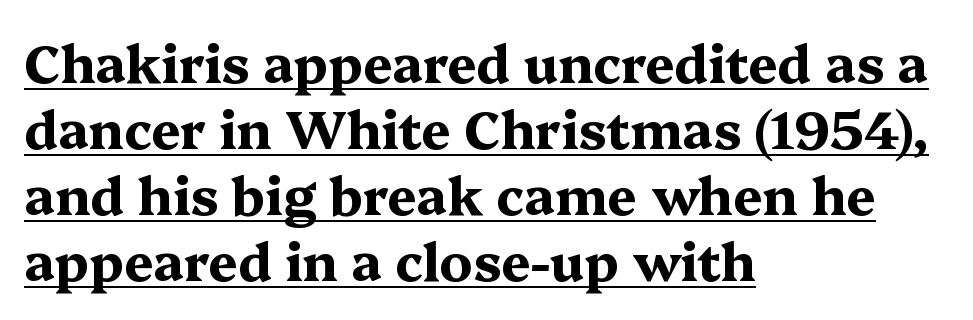
{"serif": "yes", "italic": "no", "bold": "yes", "weight": "bold", "width": "wide", "stroke_contrast": "medium", "x_height": "medium", "monospaced": "no", "underline": "yes", "align": "left", "line_spacing": "normal", "line_spacing_ratio": 1.27, "letter_spacing": "normal", "letter_spacing_em": 0.0, "glyph_px": 52}
